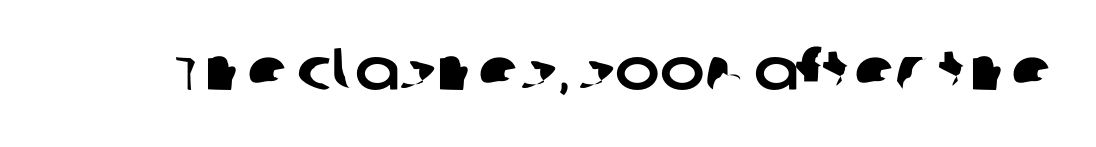
Q: Is the typeface a serif or a sans-serif typeface? A: Sans-serif.
Q: Is the text underlined? A: No.
Q: Is the spacing between letters normal or unusually wide? A: Normal.
Q: Width (condensed, normal, or wide)? A: Normal.
Q: Stroke contrast? A: Low.
Q: x-height? A: Large.
Q: Monospaced? A: No.
